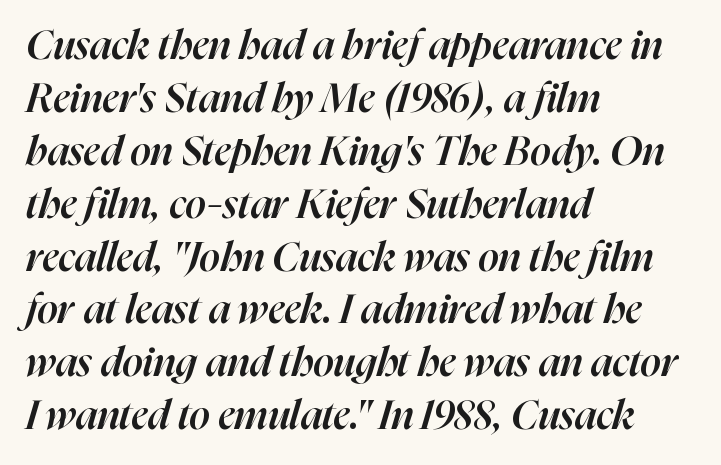
Q: Is the text bold? A: Semi-bold.
Q: Is the text italic (slanted)? A: Yes, it leans right by about 16 degrees.
Q: Is the text underlined? A: No.
Q: How is the paragraph aligned? A: Left-aligned.
Q: Is the spacing between letters normal or unusually wide? A: Normal.
Q: Is the spacing between lines tight, normal or loose? A: Normal.
Q: Width (condensed, normal, or wide)? A: Normal.
Q: Stroke contrast? A: High.
Q: x-height? A: Medium.
Q: Monospaced? A: No.
